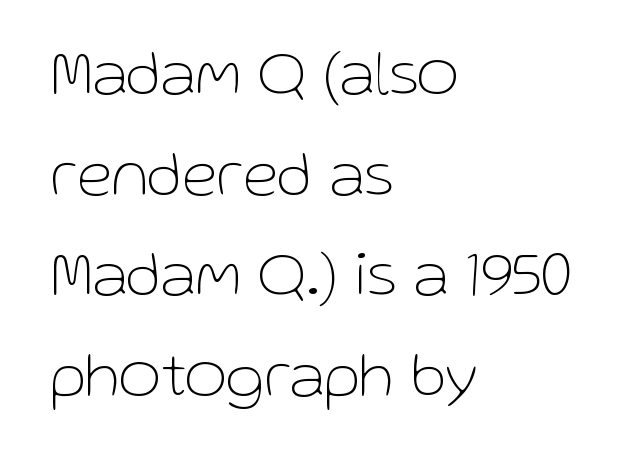
{"serif": "no", "italic": "no", "bold": "no", "weight": "thin", "width": "normal", "stroke_contrast": "low", "x_height": "medium", "monospaced": "no", "underline": "no", "align": "left", "line_spacing": "normal", "line_spacing_ratio": 1.55, "letter_spacing": "normal", "letter_spacing_em": 0.0, "glyph_px": 65}
